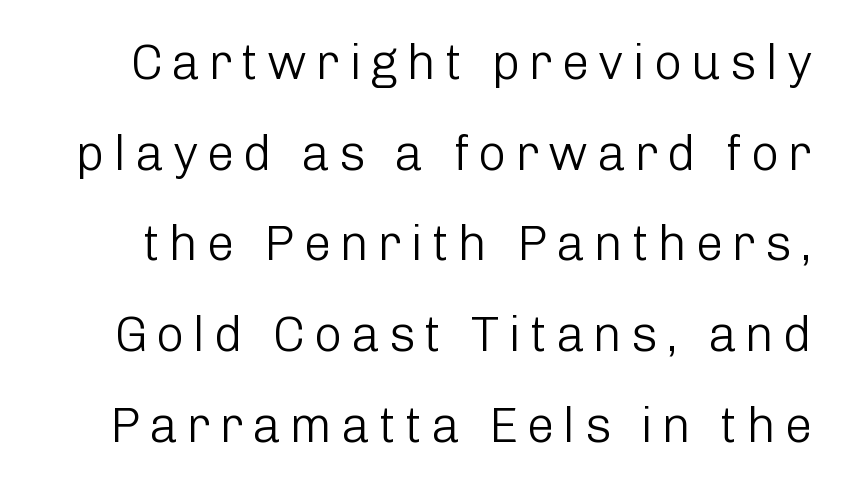
Each letter's strokes conclude bluntly, with no projecting serifs. This is not heavy type; no bold has been used. The glyphs are unaccompanied by any horizontal stroke below them. Is this a fixed-width face? No — the glyphs have proportional, varying widths. The lettering stays uniformly vertical, giving the passage a roman look.
